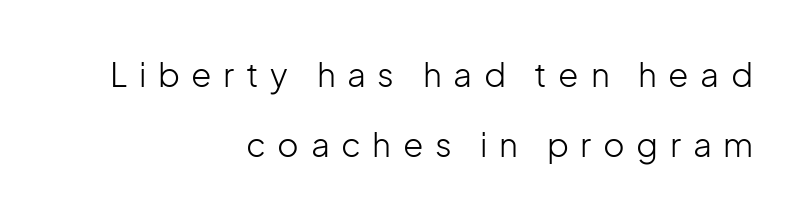
{"serif": "no", "italic": "no", "bold": "no", "weight": "light", "width": "normal", "stroke_contrast": "low", "x_height": "medium", "monospaced": "no", "underline": "no", "align": "right", "line_spacing": "loose", "line_spacing_ratio": 2.12, "letter_spacing": "wide", "letter_spacing_em": 0.35, "glyph_px": 33}
